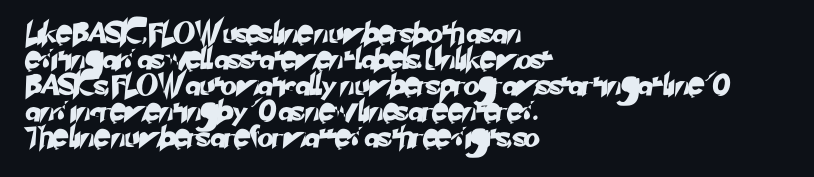
Q: Is the text underlined? A: No.
Q: How is the paragraph aligned? A: Left-aligned.
Q: Is the spacing between letters normal or unusually wide? A: Normal.
